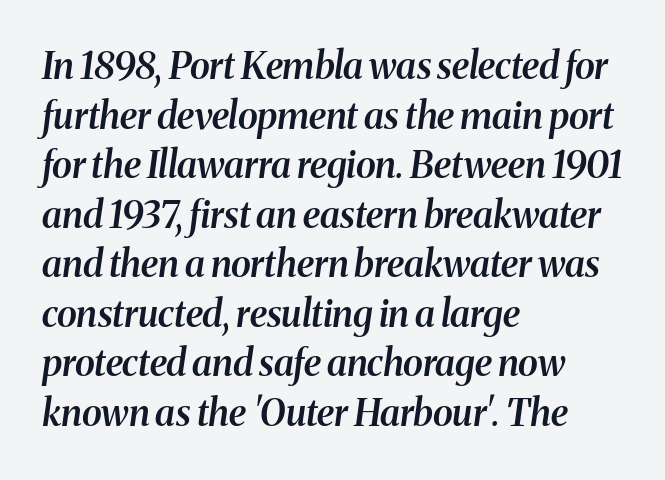
Does extra space separate the letters? No, they use regular spacing. Little horizontal feet cap the strokes, marking this as serif type. This rendering features lettering with no underline. Each line starts at the same left margin while the right side varies. Honestly, the row spacing looks completely unremarkable.
